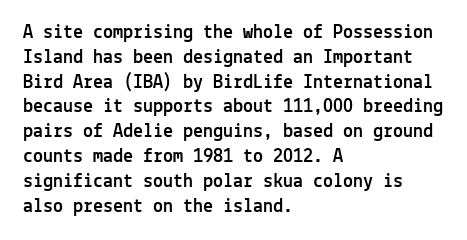
Q: Is the text italic (slanted)? A: No, it is upright.
Q: Is the text underlined? A: No.
Q: How is the paragraph aligned? A: Left-aligned.
Q: Is the spacing between letters normal or unusually wide? A: Normal.
